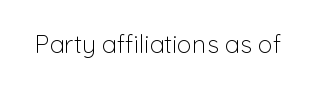
The rendering keeps characters at their native spacing. The font sits on the lighter half of the weight spectrum, regular included. Quick note: underline off. Is there any slant? The stems are plumb.
